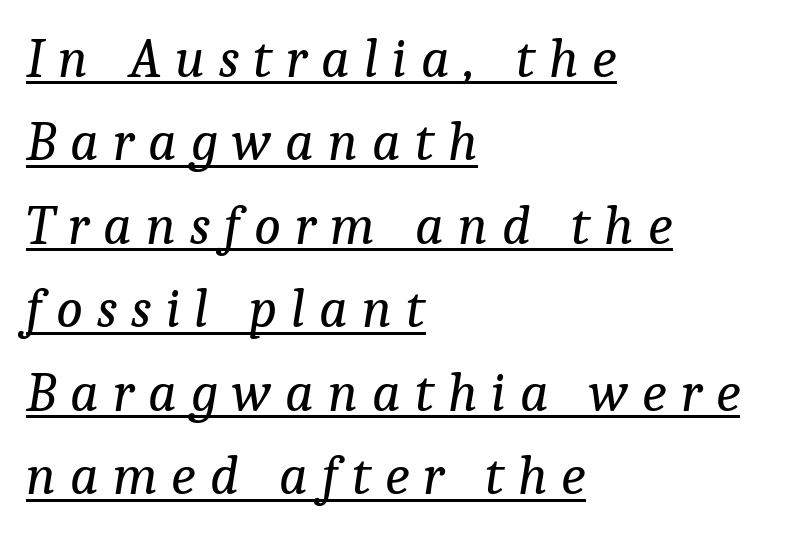
The letters are spread apart with noticeably loose tracking. Reading down the column, the eye jumps a familiar distance to each next line. The ragged edge is on the right, which tells us the setting is flush left. The passage shown is typed in a proportional face where columns would drift.
